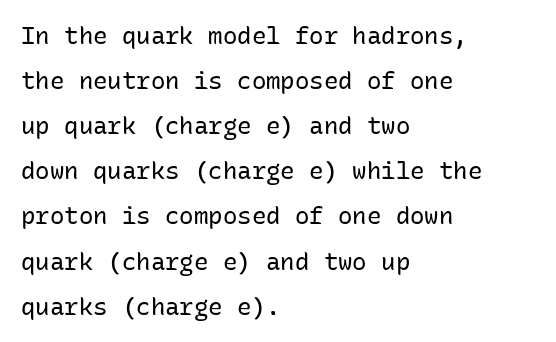
The image shows 24 px text type, upright; set left-aligned, line spacing 1.88x, normal letter spacing, not underlined.
